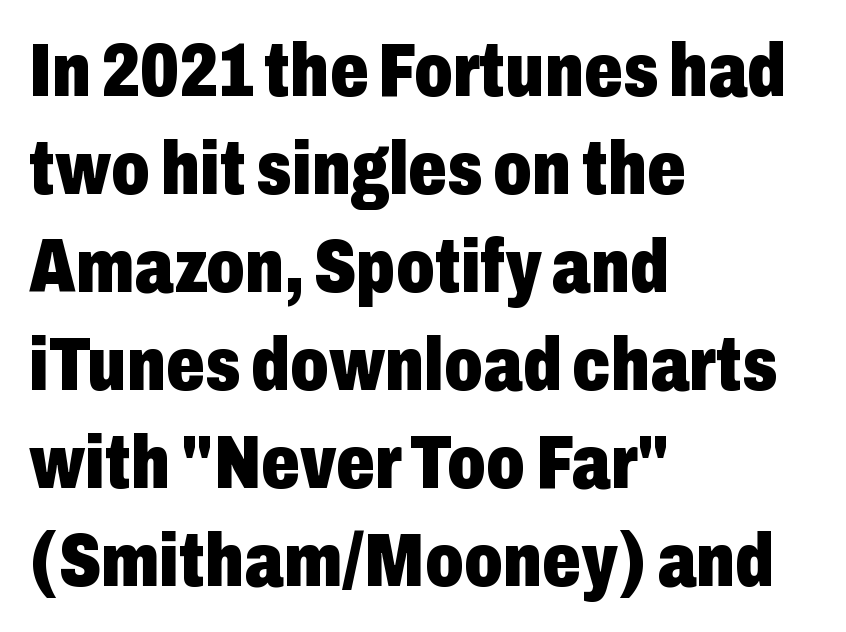
Weight check: bold — yes, fully. Rule under the text: the space is simply empty. You can tell from the bare stems that sans-serif type was used. Nope, not italic — everything's standing straight.
